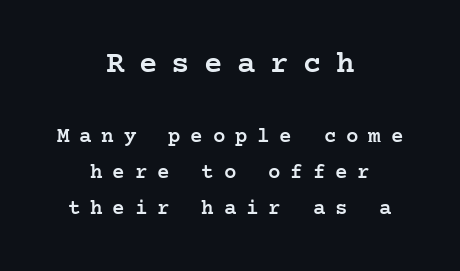
Q: Is the text bold? A: Semi-bold.
Q: Is the text italic (slanted)? A: No, it is upright.
Q: Is the typeface a serif or a sans-serif typeface? A: Serif.
Q: Is the text underlined? A: No.
Q: How is the paragraph aligned? A: Centered.
Q: Is the spacing between letters normal or unusually wide? A: Unusually wide.
Q: Is the spacing between lines tight, normal or loose? A: Normal.
Q: Which block of text is set in a larger size, the first (top) or the second (bottom)? A: The first (top) one.
Q: Width (condensed, normal, or wide)? A: Normal.
Q: Stroke contrast? A: Low.
Q: x-height? A: Medium.
